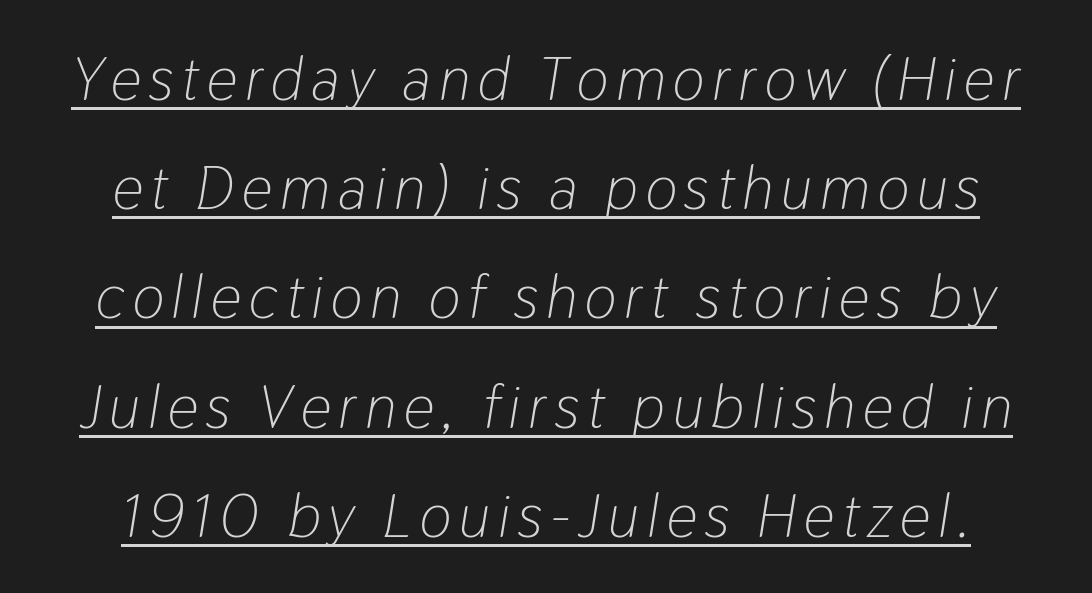
Q: Is the text bold? A: No.
Q: Is the text italic (slanted)? A: Yes, it leans right by about 9 degrees.
Q: Is the text underlined? A: Yes.
Q: Width (condensed, normal, or wide)? A: Condensed.
Q: Stroke contrast? A: Low.
Q: x-height? A: Medium.
Q: Monospaced? A: No.
